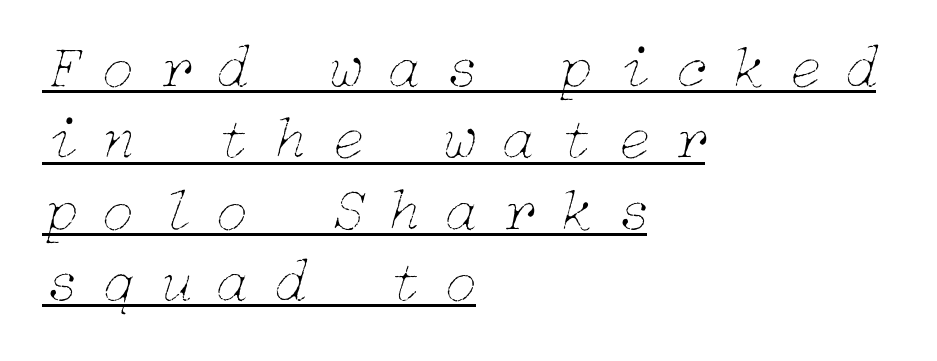
Substantial extra tracking has been applied to these lines. Weight: not bold — regular or lighter. Like a heading marked for emphasis, these lines bear an underscore. Visually the block forms a straight wall on the left and a jagged coastline on the right. The typography opts for an oblique posture over an upright one.
